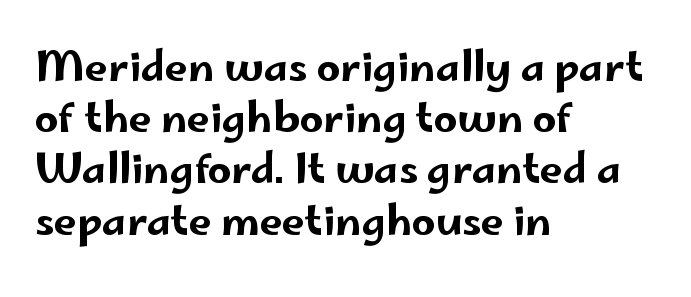
{"serif": "no", "italic": "no", "width": "wide", "stroke_contrast": "low", "x_height": "small", "monospaced": "no", "underline": "no", "align": "left", "line_spacing": "normal", "line_spacing_ratio": 1.25, "letter_spacing": "normal", "letter_spacing_em": 0.0, "glyph_px": 41}
